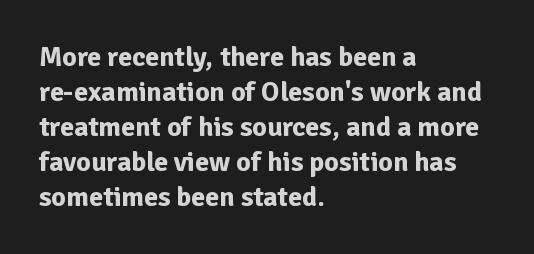
Q: Is the text bold? A: Yes.
Q: Is the text italic (slanted)? A: No, it is upright.
Q: Is the typeface a serif or a sans-serif typeface? A: Sans-serif.
Q: Is the text underlined? A: No.
Q: How is the paragraph aligned? A: Left-aligned.
Q: Is the spacing between letters normal or unusually wide? A: Normal.
Q: Is the spacing between lines tight, normal or loose? A: Normal.
Q: Width (condensed, normal, or wide)? A: Normal.
Q: Stroke contrast? A: Low.
Q: x-height? A: Medium.
Q: Monospaced? A: No.
